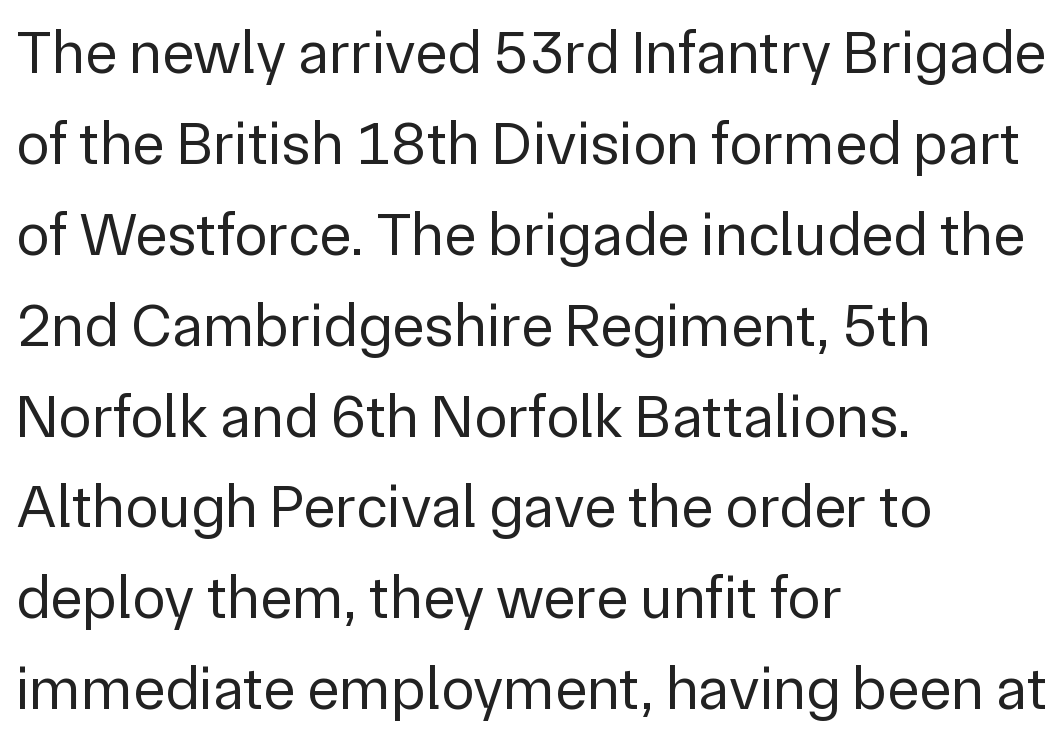
Q: Is the text bold? A: No.
Q: Is the text italic (slanted)? A: No, it is upright.
Q: Is the typeface a serif or a sans-serif typeface? A: Sans-serif.
Q: Is the text underlined? A: No.
Q: How is the paragraph aligned? A: Left-aligned.
Q: Is the spacing between letters normal or unusually wide? A: Normal.
Q: Is the spacing between lines tight, normal or loose? A: Normal.
Q: Width (condensed, normal, or wide)? A: Normal.
Q: Stroke contrast? A: Low.
Q: x-height? A: Medium.
Q: Monospaced? A: No.
